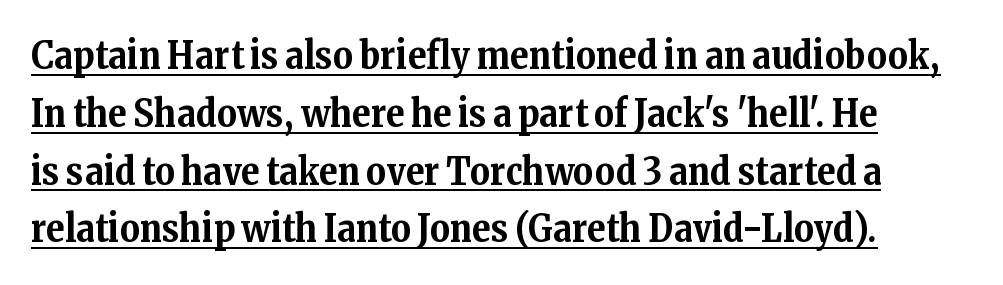
The image shows 38 px bold serif type, upright; set left-aligned, normal line spacing (1.52x), normal letter spacing, underlined; medium stroke contrast and a medium x-height.
